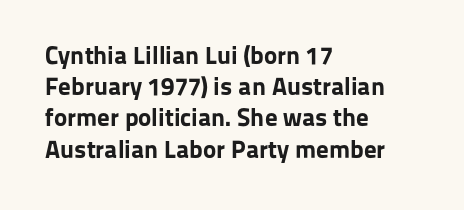
Q: Is the text bold? A: Yes.
Q: Is the text italic (slanted)? A: No, it is upright.
Q: Is the text underlined? A: No.
Q: How is the paragraph aligned? A: Left-aligned.
Q: Is the spacing between letters normal or unusually wide? A: Normal.
Q: Is the spacing between lines tight, normal or loose? A: Normal.
